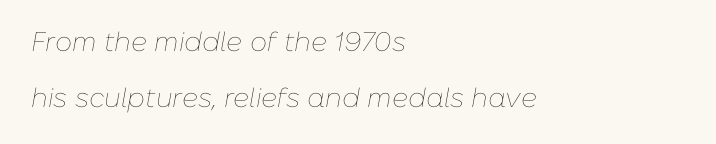
The image shows 27 px text type, italic (leaning right); set left-aligned, loose line spacing (2.07x), normal letter spacing, not underlined.
